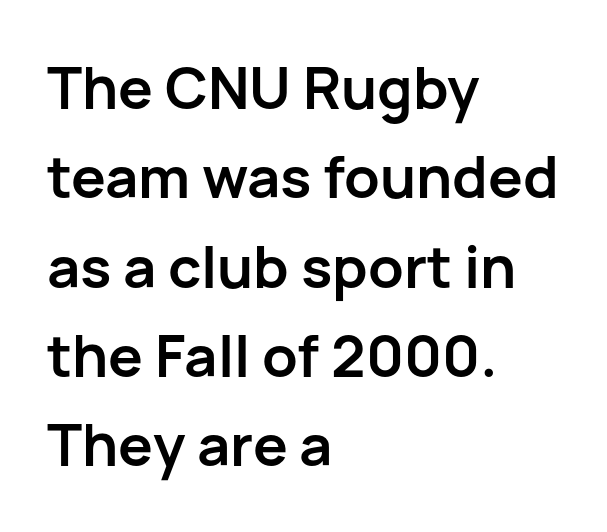
{"serif": "no", "italic": "no", "bold": "yes", "weight": "semibold", "width": "normal", "stroke_contrast": "low", "x_height": "medium", "monospaced": "no", "underline": "no", "align": "left", "line_spacing": "normal", "line_spacing_ratio": 1.54, "letter_spacing": "normal", "letter_spacing_em": 0.0, "glyph_px": 58}
